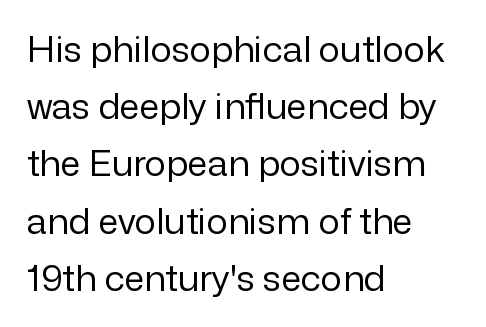
Q: Is the text bold? A: No.
Q: Is the text italic (slanted)? A: No, it is upright.
Q: Is the typeface a serif or a sans-serif typeface? A: Sans-serif.
Q: Is the text underlined? A: No.
Q: How is the paragraph aligned? A: Left-aligned.
Q: Is the spacing between letters normal or unusually wide? A: Normal.
Q: Is the spacing between lines tight, normal or loose? A: Normal.
Q: Width (condensed, normal, or wide)? A: Normal.
Q: Stroke contrast? A: Low.
Q: x-height? A: Medium.
Q: Monospaced? A: No.
